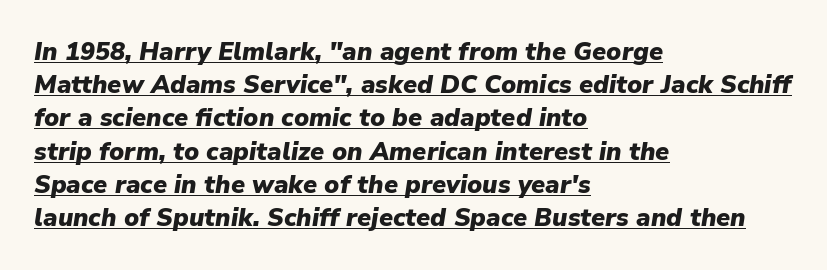
Q: Is the text bold? A: Yes.
Q: Is the text italic (slanted)? A: Yes, it leans right by about 9 degrees.
Q: Is the text underlined? A: Yes.
Q: How is the paragraph aligned? A: Left-aligned.
Q: Is the spacing between letters normal or unusually wide? A: Normal.
Q: Is the spacing between lines tight, normal or loose? A: Normal.
